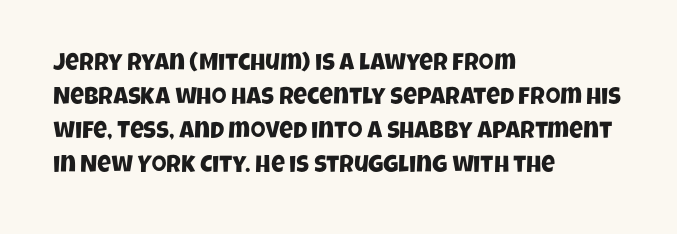
Q: Is the text underlined? A: No.
Q: How is the paragraph aligned? A: Left-aligned.
Q: Is the spacing between letters normal or unusually wide? A: Normal.
Q: Is the spacing between lines tight, normal or loose? A: Normal.
